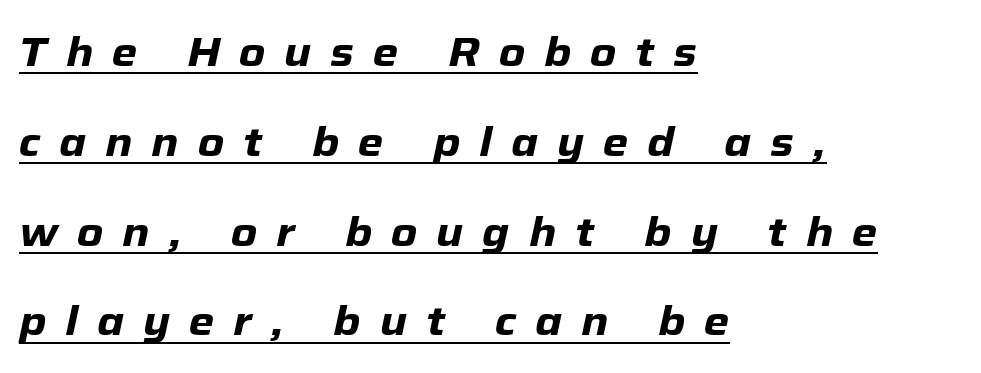
The image shows 41 px heavy type, italic (leaning right); set left-aligned, loose line spacing (2.19x), unusually wide letter spacing (+0.46 em), underlined; low stroke contrast and a medium x-height.
